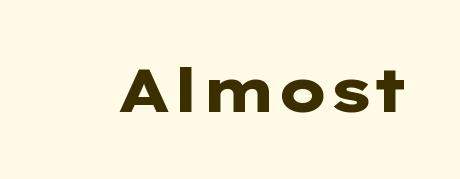
You could call the tracking neutral — neither tight nor loose. A typesetter would mark this as roman, not italic. Stroke thickness is high; the sample reads as a true bold. Letters rest on an invisible, unmarked baseline. The type family on display is of the sans-serif kind.
